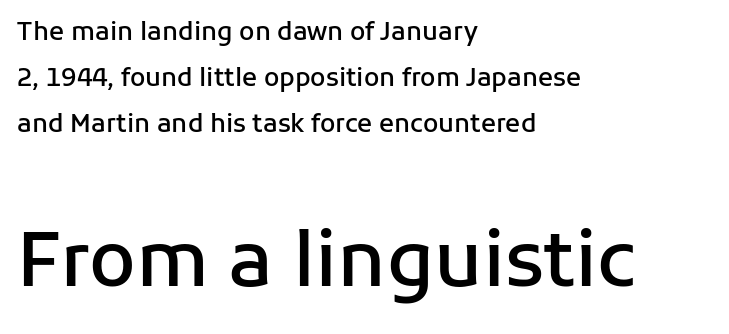
The image shows 76 px semibold sans-serif type, upright; set left-aligned, line spacing 1.85x, normal letter spacing, not underlined; the second (bottom) block is 3.04x larger; low stroke contrast and a medium x-height.
